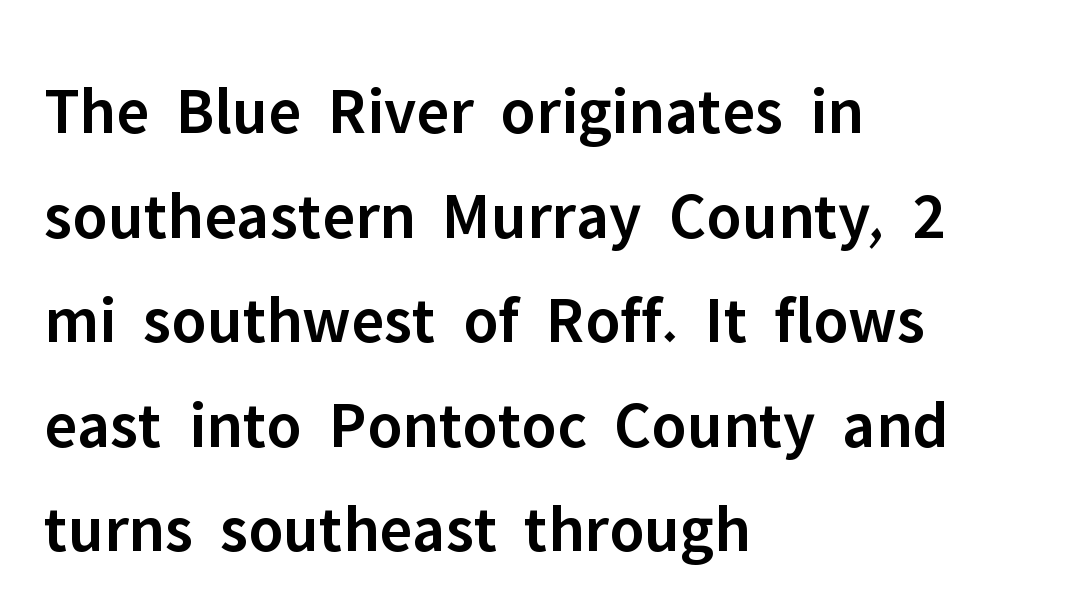
Every stem runs plumb, perpendicular to the baseline. Do the characters align in a grid? No, the font is proportional. These lines keep a tight, regular rhythm from letter to letter. Horizontal alignment here is leftward, the default for most running prose.
